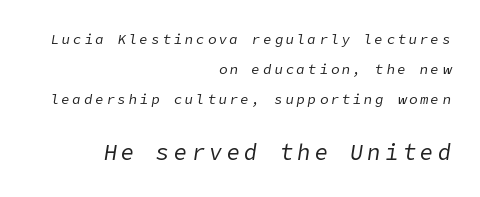
Compared with typical paragraphs, the rows here are farther apart. In this sample the second text group is rendered at the bigger scale. Plain, unruled lines of type. All the whitespace from short lines collects on the left. Posture: slanted. Here the glyphs are tracked loosely, breaking word shapes into spaced letters.
